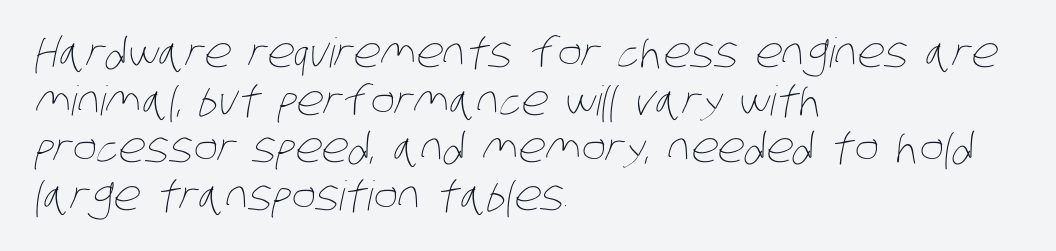
Q: Is the text bold? A: No.
Q: Is the text underlined? A: No.
Q: How is the paragraph aligned? A: Left-aligned.
Q: Is the spacing between letters normal or unusually wide? A: Normal.
Q: Width (condensed, normal, or wide)? A: Condensed.
Q: Stroke contrast? A: Low.
Q: x-height? A: Large.
Q: Monospaced? A: No.
